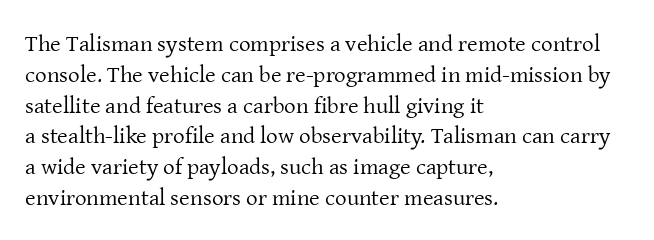
Descenders are the only things crossing below the line. The font sits on the lighter half of the weight spectrum, regular included. Does the copy run flush right? No — it runs flush left. Vertically, the passage feels balanced, rows spaced as you'd expect.
